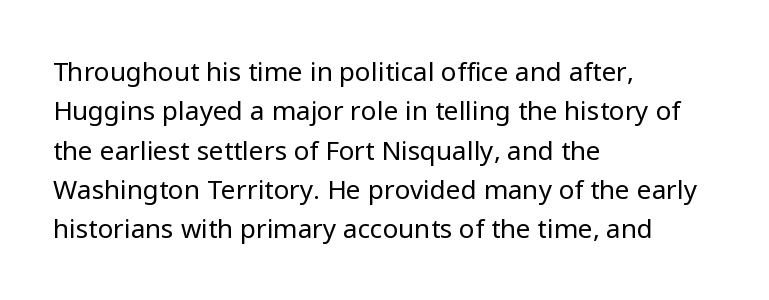
The image shows 26 px text type, upright; set left-aligned, normal line spacing (1.51x), normal letter spacing, not underlined.
